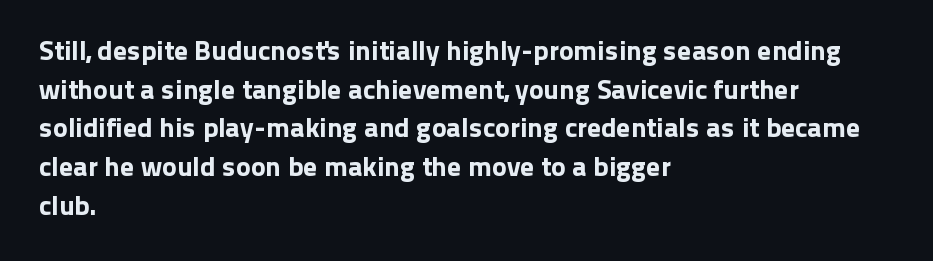
{"serif": "no", "italic": "no", "width": "normal", "stroke_contrast": "low", "x_height": "medium", "monospaced": "no", "underline": "no", "align": "left", "line_spacing": "normal", "line_spacing_ratio": 1.38, "letter_spacing": "normal", "letter_spacing_em": 0.0, "glyph_px": 28}
